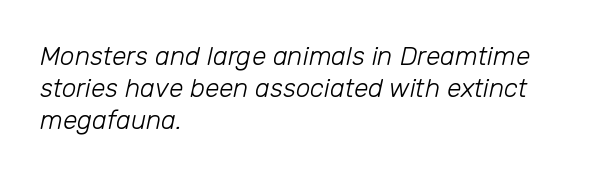
Layout note: lines flush left. The weight tops out at a normal text grade. Words appear dense and cohesive because spacing is normal. Is the type slanted? Yes — the strokes lean at a clear angle.
